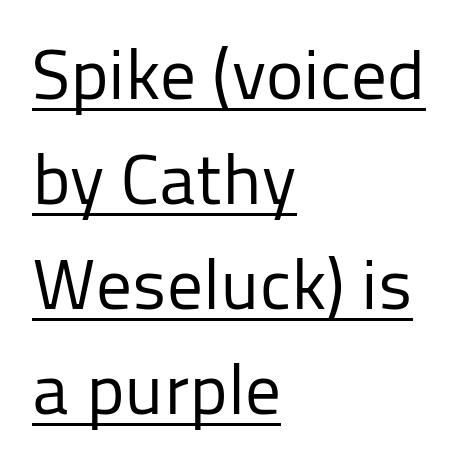
Q: Is the text bold? A: No.
Q: Is the text italic (slanted)? A: No, it is upright.
Q: Is the typeface a serif or a sans-serif typeface? A: Sans-serif.
Q: Is the text underlined? A: Yes.
Q: How is the paragraph aligned? A: Left-aligned.
Q: Is the spacing between letters normal or unusually wide? A: Normal.
Q: Is the spacing between lines tight, normal or loose? A: Normal.
Q: Width (condensed, normal, or wide)? A: Normal.
Q: Stroke contrast? A: Low.
Q: x-height? A: Medium.
Q: Monospaced? A: No.
